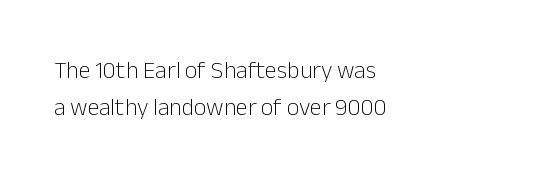
{"italic": "no", "bold": "no", "underline": "no", "align": "left", "line_spacing": "normal", "line_spacing_ratio": 1.54, "letter_spacing": "normal", "letter_spacing_em": 0.0, "glyph_px": 24}
